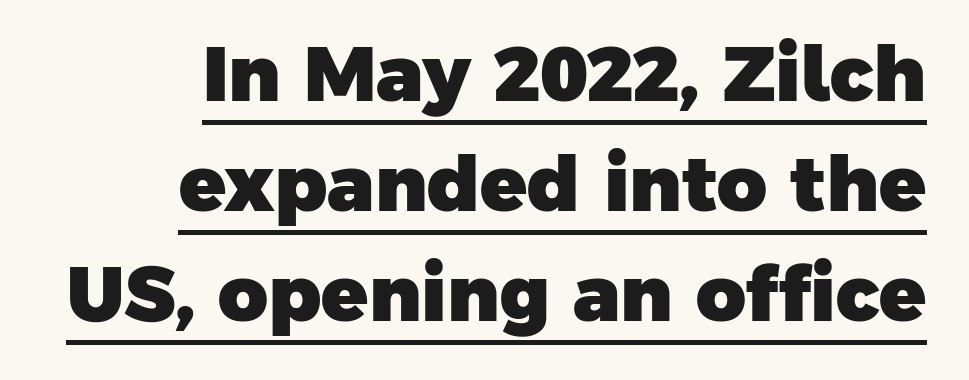
The image shows 77 px heavy sans-serif type; set right-aligned, normal line spacing (1.43x), normal letter spacing, underlined; low stroke contrast and a medium x-height.
